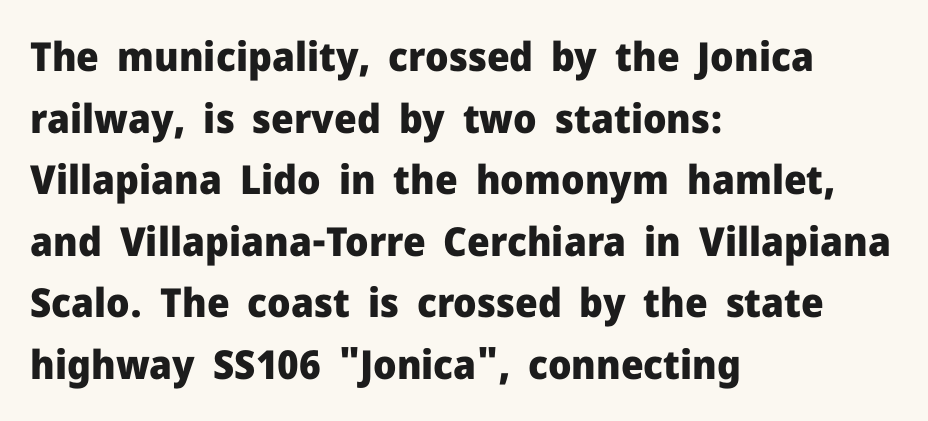
Q: Is the text bold? A: Yes.
Q: Is the text italic (slanted)? A: No, it is upright.
Q: Is the typeface a serif or a sans-serif typeface? A: Sans-serif.
Q: Is the text underlined? A: No.
Q: How is the paragraph aligned? A: Left-aligned.
Q: Is the spacing between letters normal or unusually wide? A: Normal.
Q: Is the spacing between lines tight, normal or loose? A: Normal.
Q: Width (condensed, normal, or wide)? A: Normal.
Q: Stroke contrast? A: Low.
Q: x-height? A: Medium.
Q: Monospaced? A: No.
